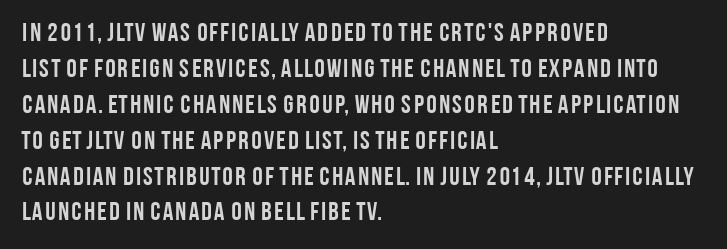
{"italic": "no", "bold": "yes", "underline": "no", "align": "left", "line_spacing": "normal", "line_spacing_ratio": 1.38, "letter_spacing": "normal", "letter_spacing_em": 0.0, "glyph_px": 26}
